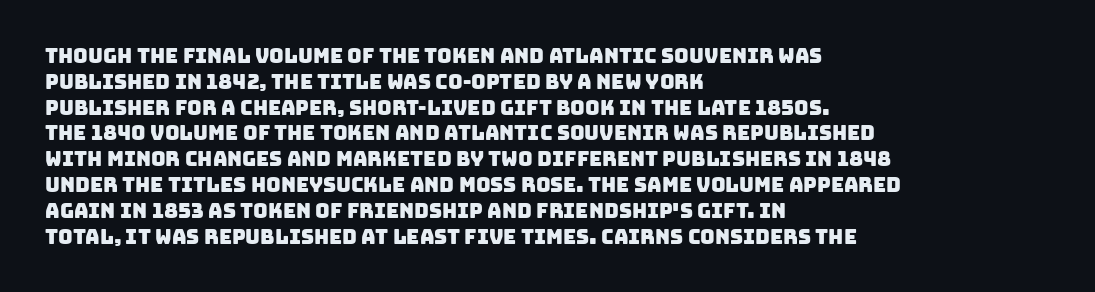
{"underline": "no", "align": "left", "line_spacing": "normal", "line_spacing_ratio": 1.29, "letter_spacing": "normal", "letter_spacing_em": 0.0, "glyph_px": 20}
